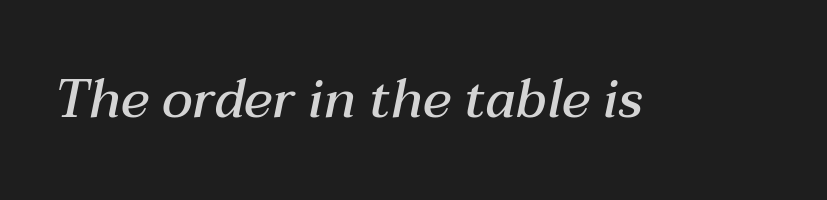
Q: Is the text bold? A: Semi-bold.
Q: Is the text italic (slanted)? A: Yes, it leans right by about 12 degrees.
Q: Is the text underlined? A: No.
Q: Is the spacing between letters normal or unusually wide? A: Normal.
Q: Width (condensed, normal, or wide)? A: Normal.
Q: Stroke contrast? A: Medium.
Q: x-height? A: Medium.
Q: Monospaced? A: No.
